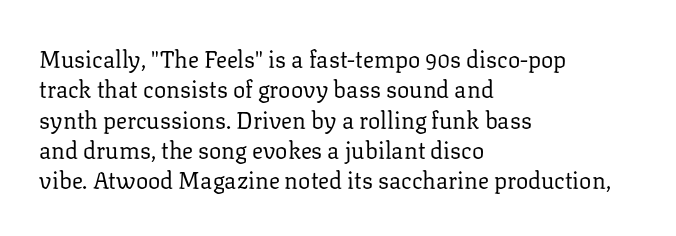
The image shows 23 px text type, upright; set left-aligned, normal line spacing (1.32x), normal letter spacing, not underlined.
